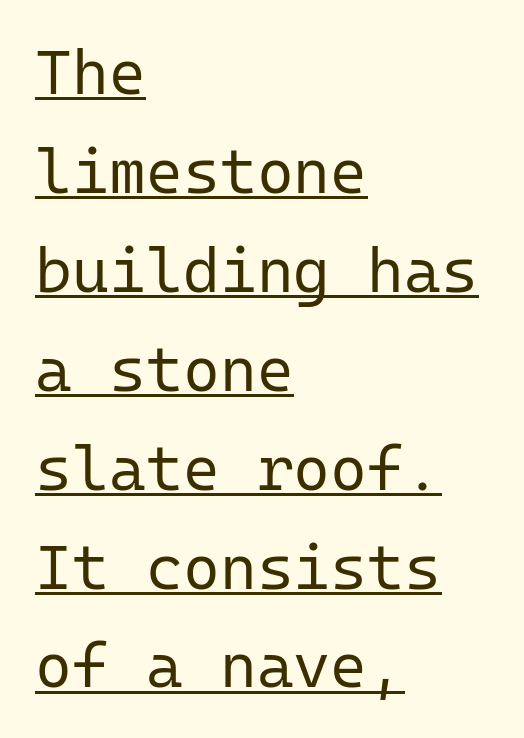
{"serif": "no", "italic": "no", "bold": "no", "weight": "regular", "width": "normal", "stroke_contrast": "low", "x_height": "medium", "monospaced": "yes", "underline": "yes", "align": "left", "line_spacing": "normal", "line_spacing_ratio": 1.57, "letter_spacing": "normal", "letter_spacing_em": 0.0, "glyph_px": 63}
